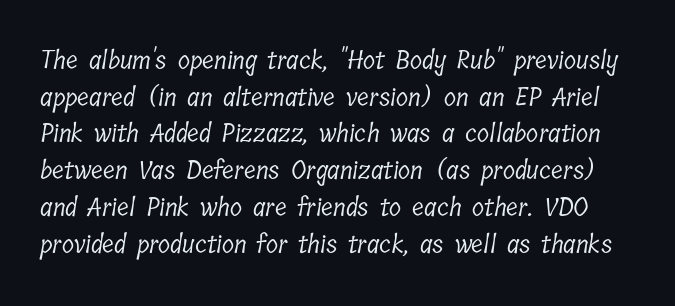
{"bold": "no", "underline": "no", "line_spacing": "normal", "line_spacing_ratio": 1.47, "letter_spacing": "normal", "letter_spacing_em": 0.0, "glyph_px": 25}
